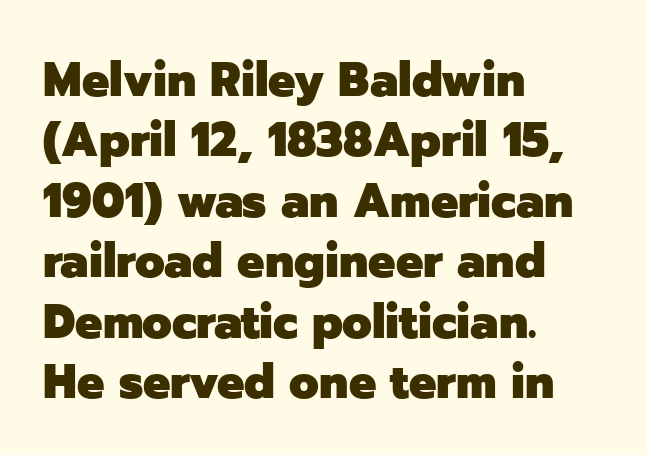
The rendering uses natural spacing where letterforms have individual widths. The type family on display is of the sans-serif kind. Bold? Absolutely — the strokes are thick and heavy. Lines of text with bare space underneath.
